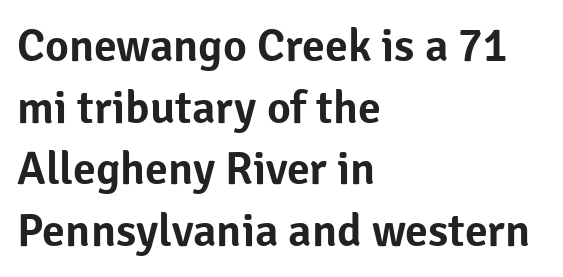
Q: Is the text italic (slanted)? A: No, it is upright.
Q: Is the typeface a serif or a sans-serif typeface? A: Sans-serif.
Q: Is the text underlined? A: No.
Q: How is the paragraph aligned? A: Left-aligned.
Q: Is the spacing between letters normal or unusually wide? A: Normal.
Q: Is the spacing between lines tight, normal or loose? A: Normal.
Q: Width (condensed, normal, or wide)? A: Normal.
Q: Stroke contrast? A: Low.
Q: x-height? A: Medium.
Q: Monospaced? A: No.
